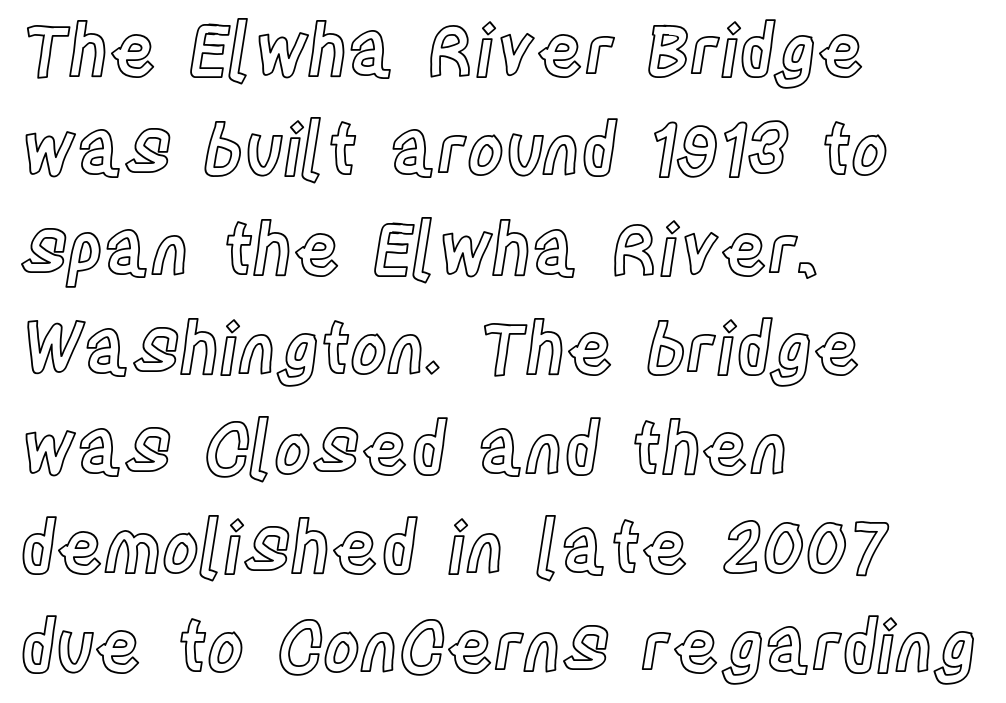
{"width": "condensed", "x_height": "large", "monospaced": "no", "underline": "no", "align": "left", "line_spacing": "normal", "line_spacing_ratio": 1.4, "letter_spacing": "normal", "letter_spacing_em": 0.0, "glyph_px": 71}
